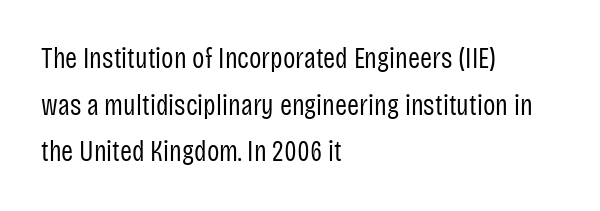
Q: Is the text bold? A: No.
Q: Is the text italic (slanted)? A: No, it is upright.
Q: Is the typeface a serif or a sans-serif typeface? A: Sans-serif.
Q: Is the text underlined? A: No.
Q: How is the paragraph aligned? A: Left-aligned.
Q: Is the spacing between letters normal or unusually wide? A: Normal.
Q: Is the spacing between lines tight, normal or loose? A: Normal.
Q: Width (condensed, normal, or wide)? A: Condensed.
Q: Stroke contrast? A: Low.
Q: x-height? A: Large.
Q: Monospaced? A: No.
